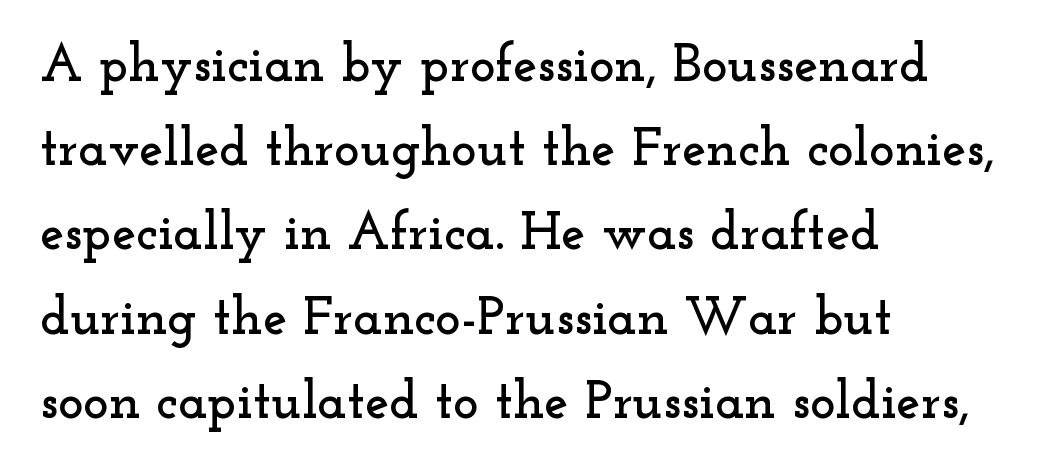
You could not count columns in this text — the font is proportionally spaced. Every row of glyphs begins at an identical x-position on the left. Honestly, the row spacing looks completely unremarkable. You could call the tracking neutral — neither tight nor loose.
